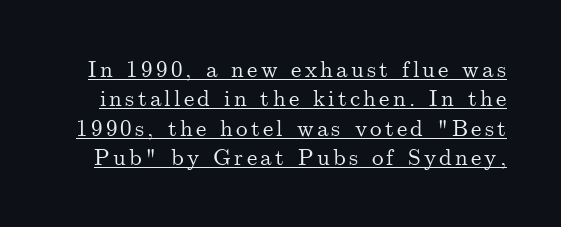
Q: Is the text italic (slanted)? A: No, it is upright.
Q: Is the text underlined? A: Yes.
Q: Is the spacing between lines tight, normal or loose? A: Normal.
